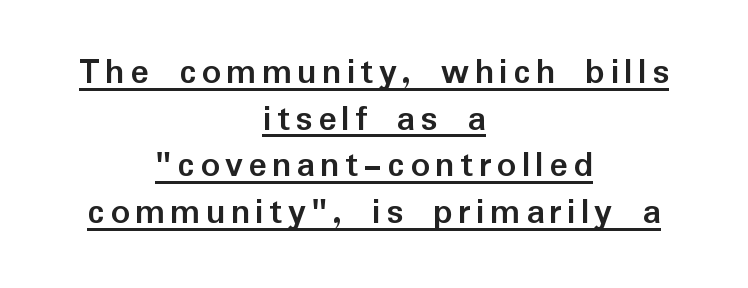
{"serif": "no", "italic": "no", "bold": "yes", "weight": "semibold", "width": "normal", "stroke_contrast": "low", "x_height": "medium", "monospaced": "no", "underline": "yes", "align": "center", "line_spacing_ratio": 1.23, "glyph_px": 38}
